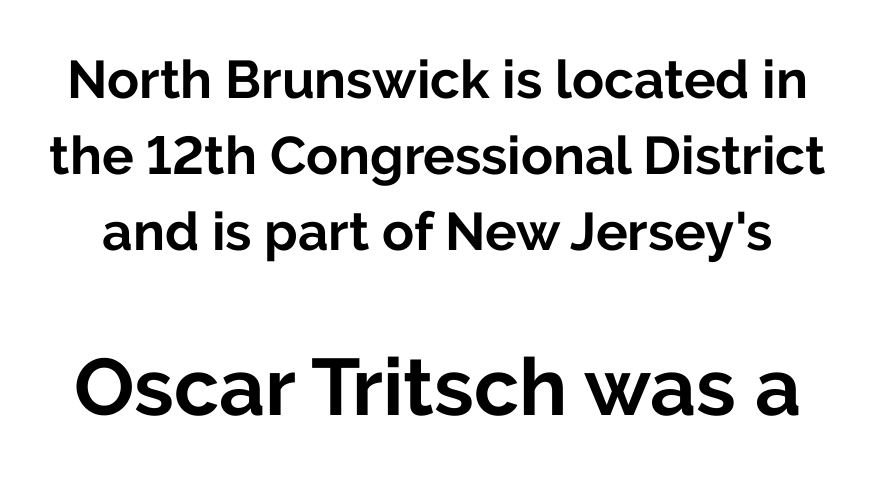
A bare baseline throughout the passage. Think of a printed novel: that variable character pitch is what you see here. Does the bottom block carry the larger type? Yes, it does. The typography opts for an upright posture over an oblique one.
